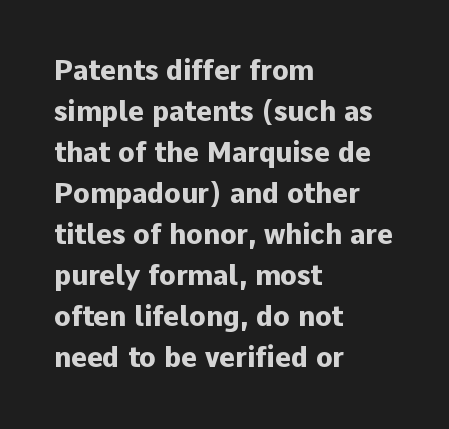
The image shows 27 px bold type, upright; set left-aligned, normal line spacing (1.52x), normal letter spacing, not underlined.
